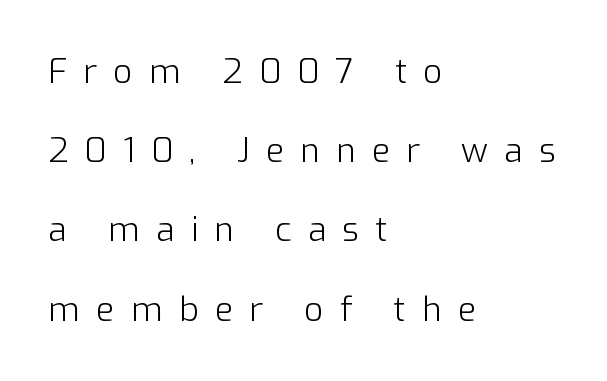
{"serif": "no", "italic": "no", "bold": "no", "weight": "light", "width": "normal", "stroke_contrast": "low", "x_height": "medium", "monospaced": "no", "underline": "no", "align": "left", "line_spacing": "loose", "line_spacing_ratio": 2.33, "letter_spacing": "wide", "letter_spacing_em": 0.47, "glyph_px": 34}
